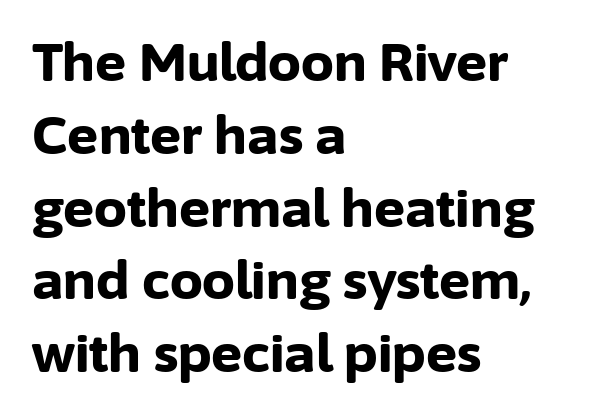
Q: Is the text bold? A: Yes.
Q: Is the text italic (slanted)? A: No, it is upright.
Q: Is the typeface a serif or a sans-serif typeface? A: Sans-serif.
Q: Is the text underlined? A: No.
Q: How is the paragraph aligned? A: Left-aligned.
Q: Is the spacing between letters normal or unusually wide? A: Normal.
Q: Is the spacing between lines tight, normal or loose? A: Normal.
Q: Width (condensed, normal, or wide)? A: Normal.
Q: Stroke contrast? A: Low.
Q: x-height? A: Medium.
Q: Monospaced? A: No.
